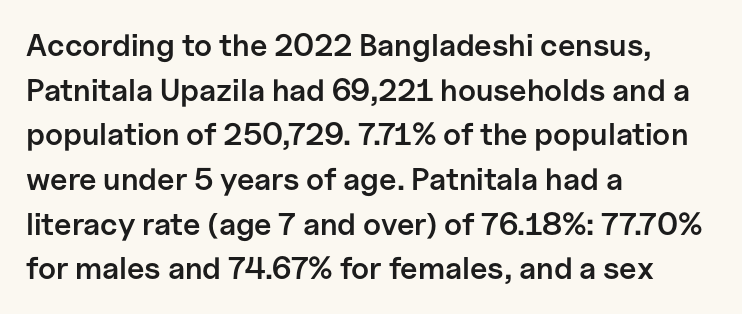
{"serif": "no", "italic": "no", "bold": "semi", "weight": "semibold", "width": "normal", "stroke_contrast": "low", "x_height": "medium", "monospaced": "no", "underline": "no", "align": "left", "line_spacing": "normal", "line_spacing_ratio": 1.44, "letter_spacing": "normal", "letter_spacing_em": 0.0, "glyph_px": 31}
